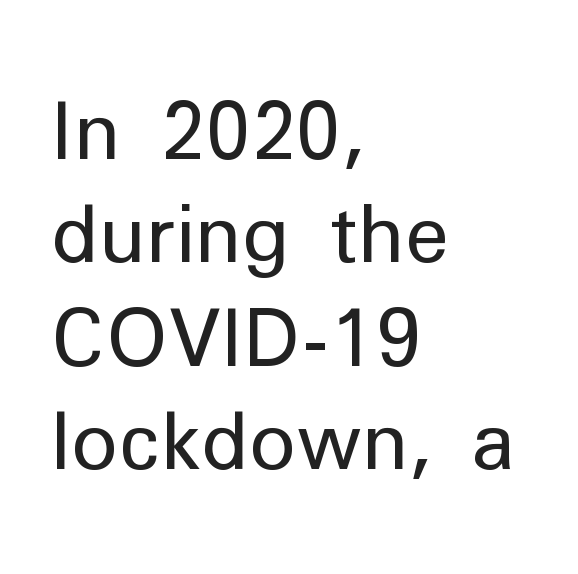
{"serif": "no", "italic": "no", "bold": "no", "weight": "regular", "width": "normal", "stroke_contrast": "low", "x_height": "medium", "monospaced": "no", "underline": "no", "align": "left", "line_spacing": "normal", "line_spacing_ratio": 1.31, "letter_spacing": "normal", "letter_spacing_em": 0.0, "glyph_px": 79}
